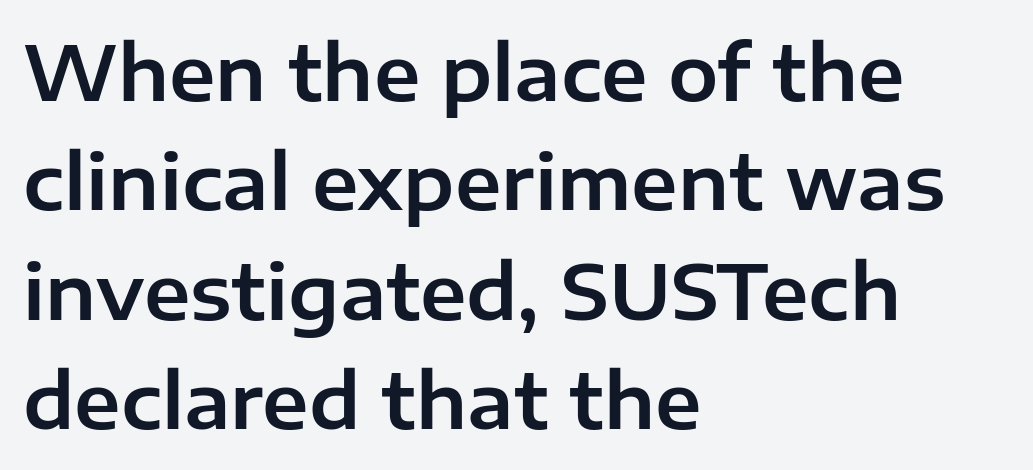
The image shows 75 px sans-serif type, upright; set left-aligned, normal line spacing (1.46x), normal letter spacing, not underlined; low stroke contrast and a medium x-height.
